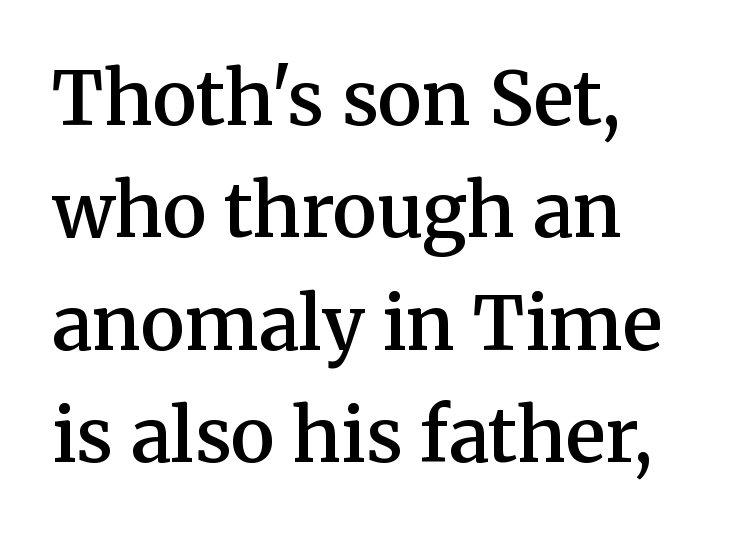
Whoever set this chose a conventional vertical rhythm. The line texture is even and compact thanks to regular tracking. Does the lettering tilt? It doesn't — this is upright. A fair bit of extra ink — the face is semibold, not bold. These lines are rendered in a variable-pitch font. No word sits above an underline.
